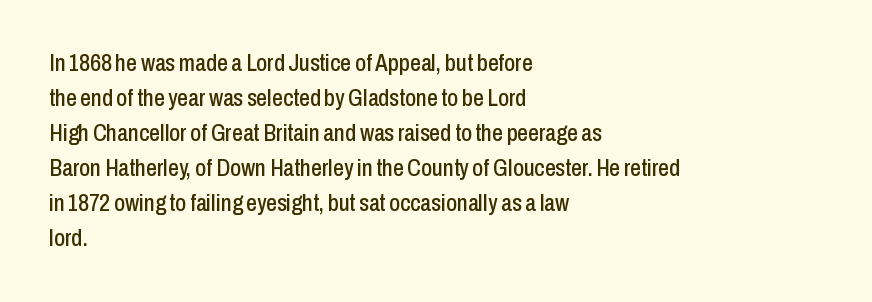
{"italic": "no", "underline": "no", "align": "left", "line_spacing": "normal", "line_spacing_ratio": 1.46, "letter_spacing": "normal", "letter_spacing_em": 0.0, "glyph_px": 24}
